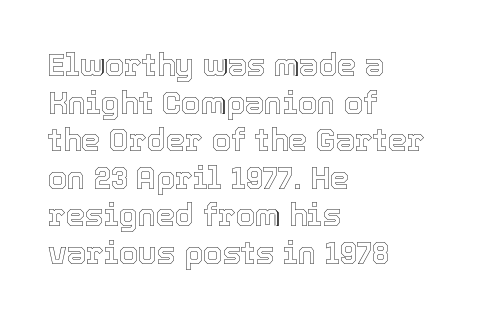
If you drew a line through each stem, it would be perfectly vertical. Note the varied advance widths — an 'i' is clearly narrower than an 'm'. Only glyphs here, with clear space below each row. The lines are quadded left.
